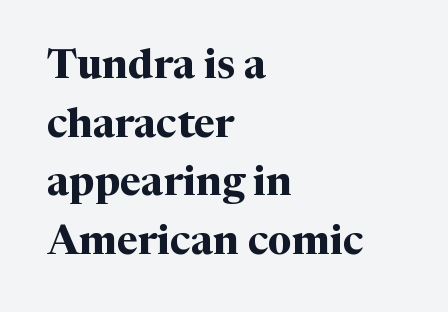
Q: Is the text bold? A: Yes.
Q: Is the text italic (slanted)? A: No, it is upright.
Q: Is the typeface a serif or a sans-serif typeface? A: Serif.
Q: Is the text underlined? A: No.
Q: How is the paragraph aligned? A: Left-aligned.
Q: Is the spacing between letters normal or unusually wide? A: Normal.
Q: Is the spacing between lines tight, normal or loose? A: Normal.
Q: Width (condensed, normal, or wide)? A: Normal.
Q: Stroke contrast? A: Medium.
Q: x-height? A: Medium.
Q: Monospaced? A: No.
